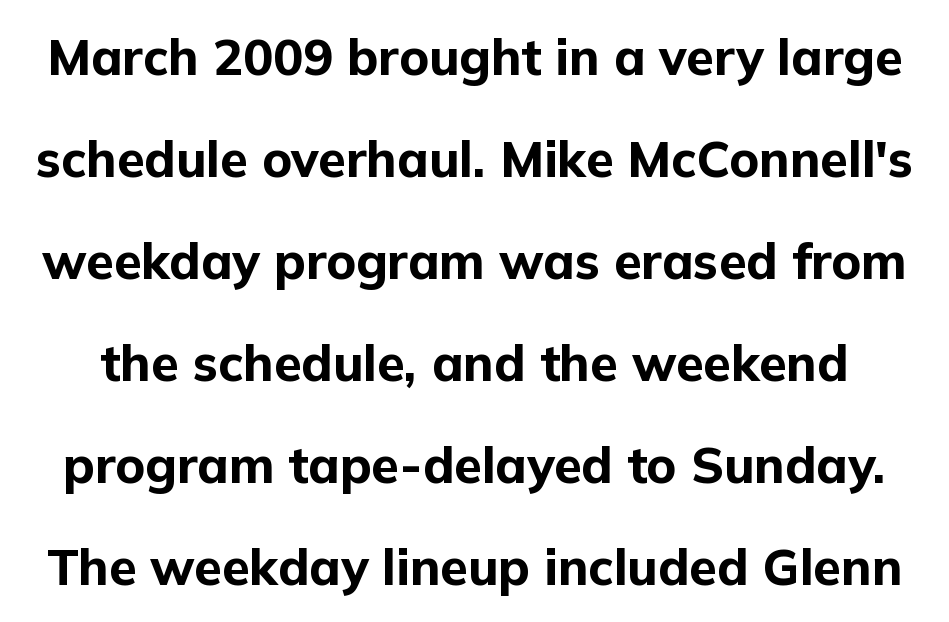
You'd pick this weight for a headline — it's a proper bold. The designer dialed line spacing up above the default. Type style note: lacks serifs. Vertical strokes here are truly vertical. Decoration check: the copy has no underline. Here the designer chose a conventional face with non-uniform glyph widths.
